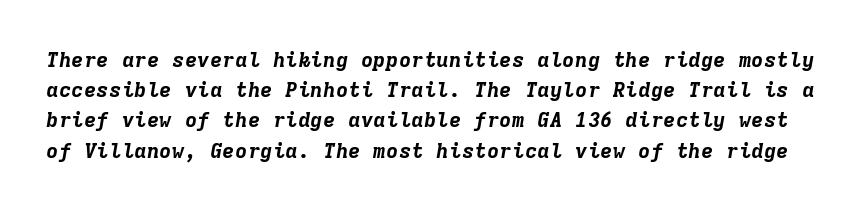
Q: Is the text bold? A: Yes.
Q: Is the text italic (slanted)? A: Yes, it leans right by about 9 degrees.
Q: Is the text underlined? A: No.
Q: Is the spacing between letters normal or unusually wide? A: Normal.
Q: Is the spacing between lines tight, normal or loose? A: Normal.
